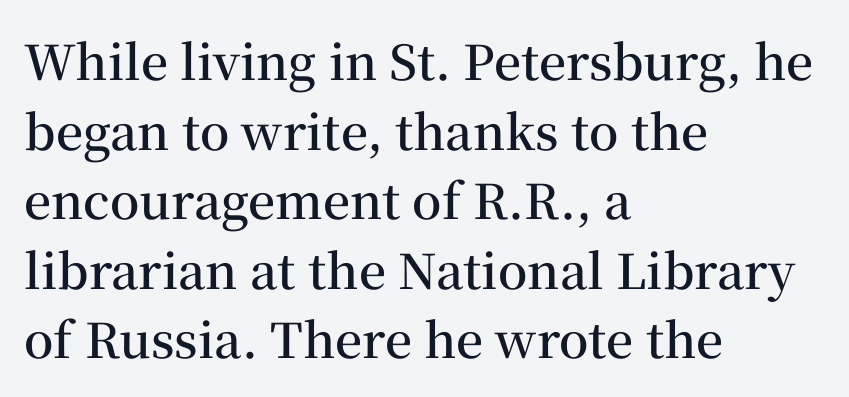
The image shows 48 px semibold serif type, upright; set left-aligned, normal line spacing (1.45x), normal letter spacing, not underlined; medium stroke contrast and a medium x-height.
